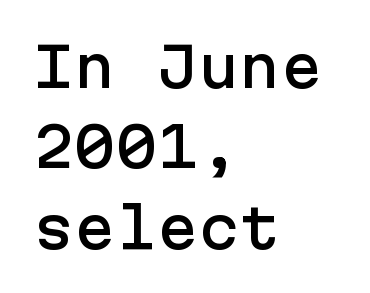
The image shows 55 px sans-serif type, upright; set left-aligned, normal line spacing (1.46x), normal letter spacing, not underlined; low stroke contrast and a medium x-height.
